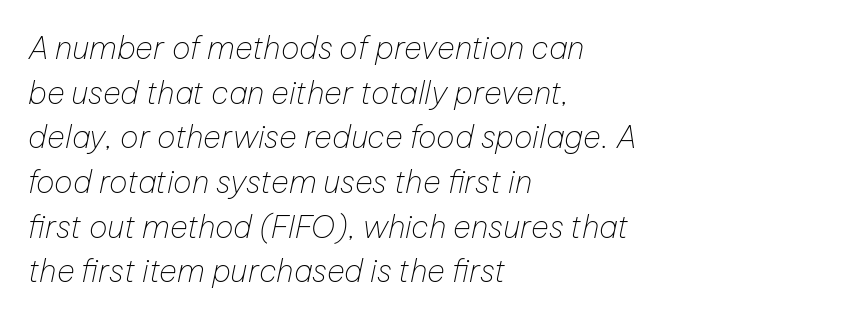
Q: Is the text bold? A: No.
Q: Is the text italic (slanted)? A: Yes, it leans right by about 12 degrees.
Q: Is the text underlined? A: No.
Q: How is the paragraph aligned? A: Left-aligned.
Q: Is the spacing between letters normal or unusually wide? A: Normal.
Q: Is the spacing between lines tight, normal or loose? A: Normal.
Q: Width (condensed, normal, or wide)? A: Normal.
Q: Stroke contrast? A: Low.
Q: x-height? A: Medium.
Q: Monospaced? A: No.
